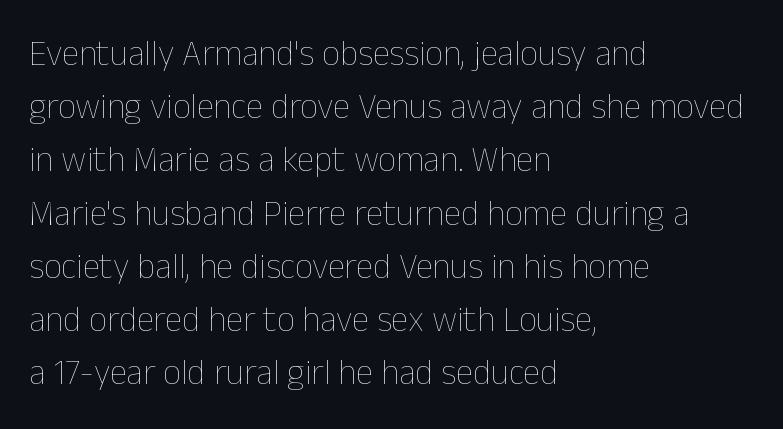
Q: Is the text bold? A: No.
Q: Is the text italic (slanted)? A: No, it is upright.
Q: Is the text underlined? A: No.
Q: How is the paragraph aligned? A: Left-aligned.
Q: Is the spacing between letters normal or unusually wide? A: Normal.
Q: Is the spacing between lines tight, normal or loose? A: Normal.
Q: Width (condensed, normal, or wide)? A: Normal.
Q: Stroke contrast? A: Low.
Q: x-height? A: Medium.
Q: Monospaced? A: No.
